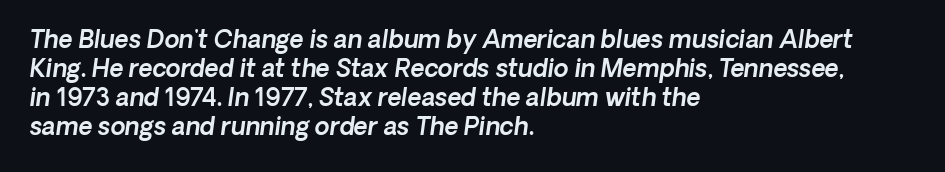
The image shows 24 px text type; set left-aligned, line spacing 1.21x, normal letter spacing, not underlined.
